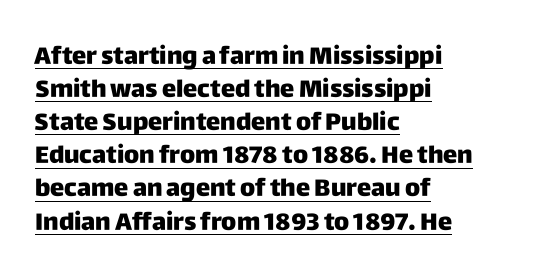
A roman cut, with each character standing at attention. Where is the straight margin? On the left. A baseline rule has been typeset under these characters. The glyphs have the mass of a bold cut. Horizontal bands of white between lines are of average thickness. Tracking value appears to be zero — textbook default spacing.
